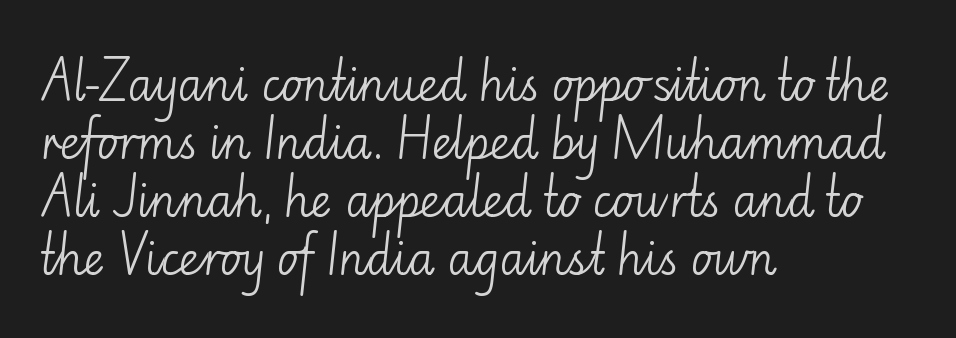
The rows are spaced the way most documents space them. These lines are rendered in a variable-pitch font. The designer went with a sans here, leaving each stem footless. Here the glyphs are tracked normally, forming tight word shapes. These lines stack with their left ends in a neat column.
